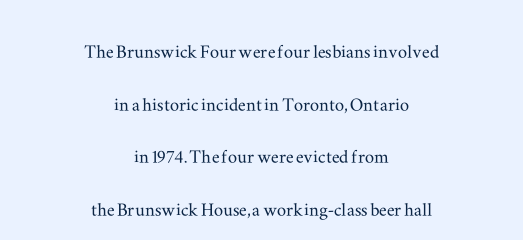
These lines keep a tight, regular rhythm from letter to letter. Each new line begins a long way beneath the previous one. Beneath every word, the page is bare. The letters stand straight up with perfectly vertical stems. Leftover space on each line is divided equally before and after the words.
